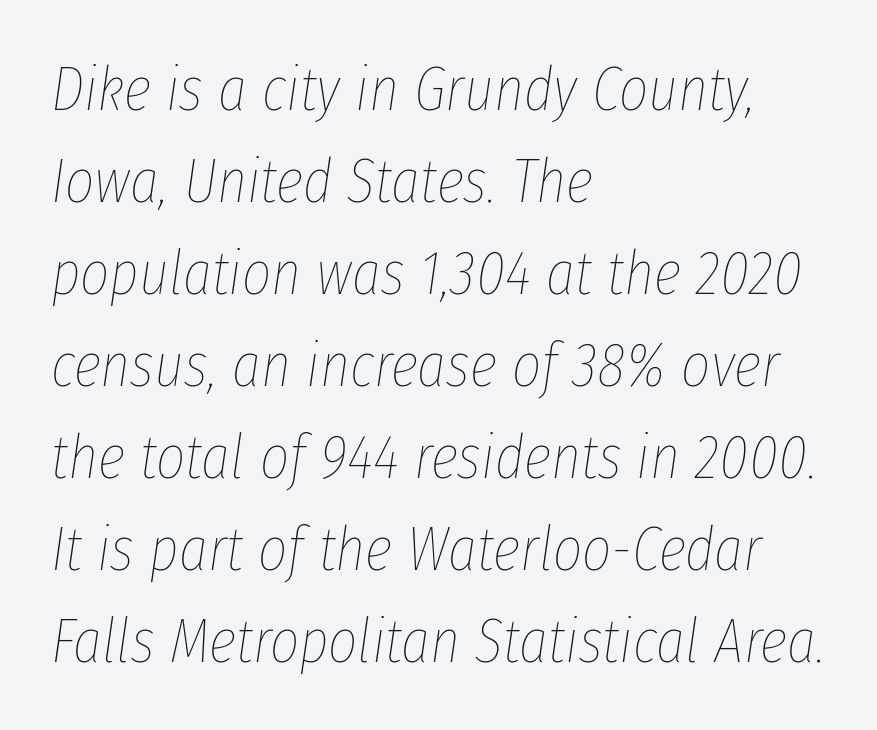
Q: Is the text bold? A: No.
Q: Is the text italic (slanted)? A: Yes, it leans right by about 8 degrees.
Q: Is the text underlined? A: No.
Q: How is the paragraph aligned? A: Left-aligned.
Q: Is the spacing between letters normal or unusually wide? A: Normal.
Q: Is the spacing between lines tight, normal or loose? A: Normal.
Q: Width (condensed, normal, or wide)? A: Condensed.
Q: Stroke contrast? A: Low.
Q: x-height? A: Medium.
Q: Monospaced? A: No.
